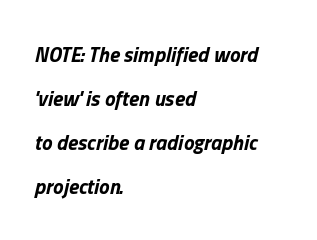
Style check: oblique. Lines of text with bare space underneath. Compared with typical body copy, the letter spacing here is the same. Airy leading.
